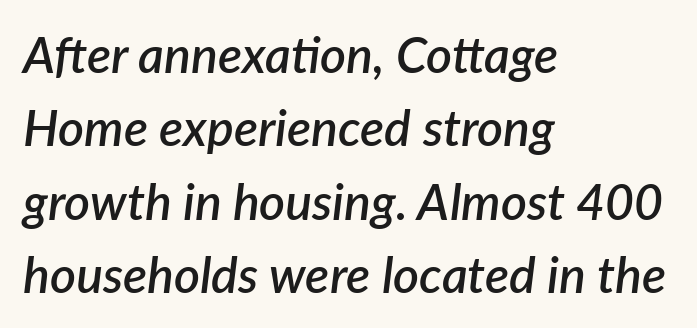
The image shows 50 px semibold type, italic (leaning right); set left-aligned, normal line spacing (1.47x), normal letter spacing, not underlined; low stroke contrast and a medium x-height.
